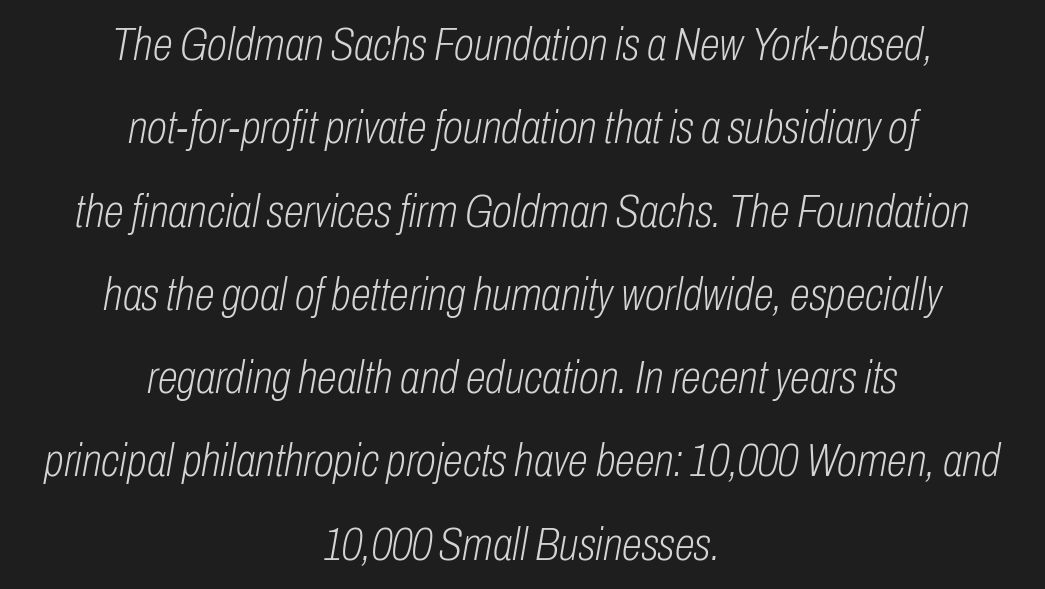
The image shows 46 px light, condensed type, italic (leaning right); set centered, line spacing 1.81x, normal letter spacing, not underlined; low stroke contrast and a medium x-height.
